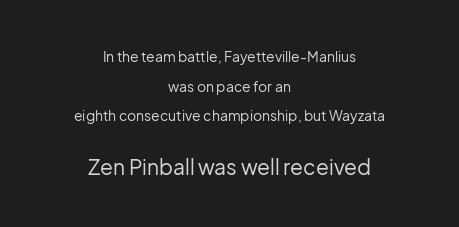
Q: Is the text bold? A: No.
Q: Is the text italic (slanted)? A: No, it is upright.
Q: Is the text underlined? A: No.
Q: How is the paragraph aligned? A: Centered.
Q: Is the spacing between letters normal or unusually wide? A: Normal.
Q: Is the spacing between lines tight, normal or loose? A: Loose.
Q: Which block of text is set in a larger size, the first (top) or the second (bottom)? A: The second (bottom) one.
